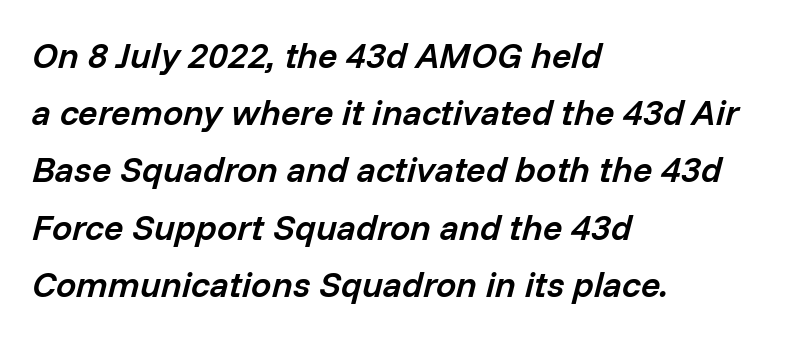
You could call the tracking neutral — neither tight nor loose. When letters slant like this, we call the style italic. The face used here is proportionally spaced, like ordinary book or web type. Underline: absent.
